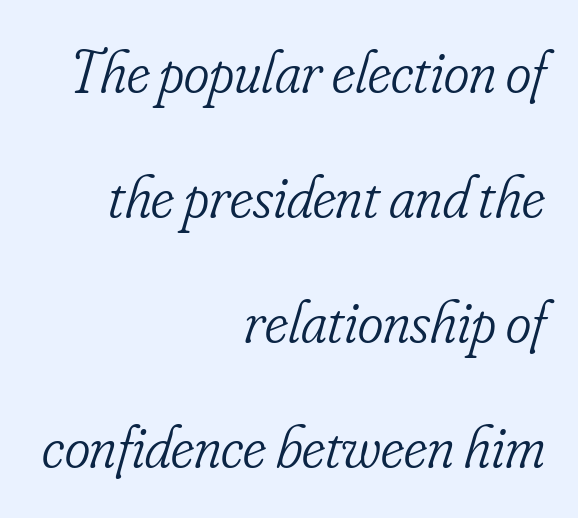
The image shows 61 px light, condensed serif type, italic (leaning right); set right-aligned, loose line spacing (2.05x), normal letter spacing, not underlined; low stroke contrast and a small x-height.
